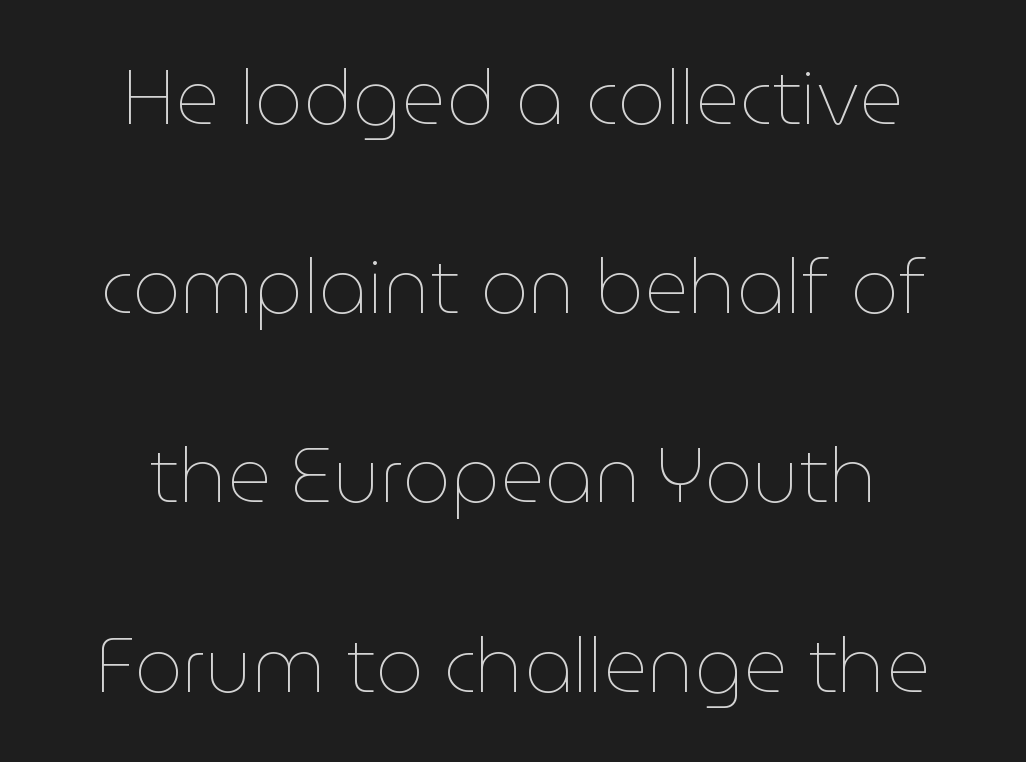
The image shows 76 px thin type, upright; set centered, loose line spacing (2.49x), normal letter spacing, not underlined; low stroke contrast and a medium x-height.
